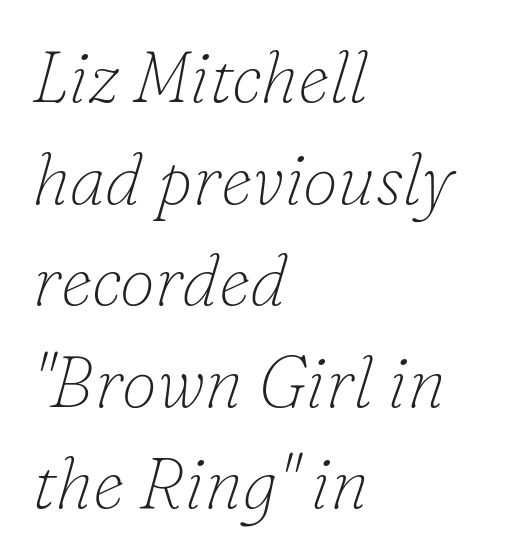
The image shows 71 px thin serif type, italic (leaning right); set left-aligned, normal line spacing (1.43x), normal letter spacing, not underlined; low stroke contrast and a small x-height.
